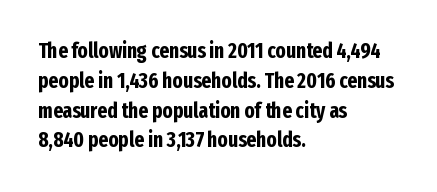
A bare baseline throughout the passage. Heavy-handed strokes throughout: this text is bold. Style check: upright. The setting favours the left margin, as ordinary paragraphs usually do. How are the letters spaced? Ordinarily, with no added tracking.
